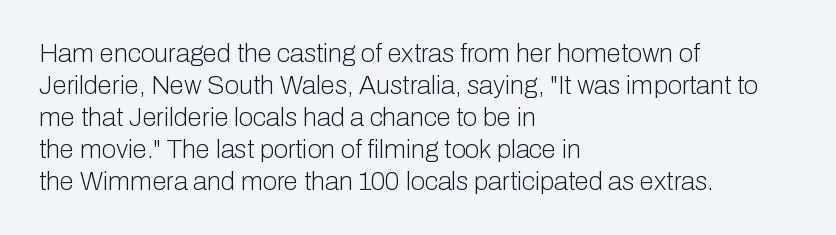
The passage shown is not underscored anywhere. Words appear dense and cohesive because spacing is normal. Alignment: flush left. Unlike italic type, these characters show no tilt at all.
